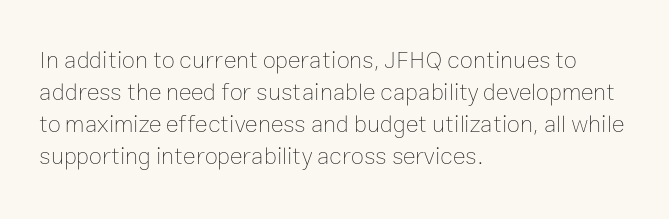
The image shows 24 px text type, upright; set left-aligned, normal line spacing (1.34x), normal letter spacing, not underlined.
